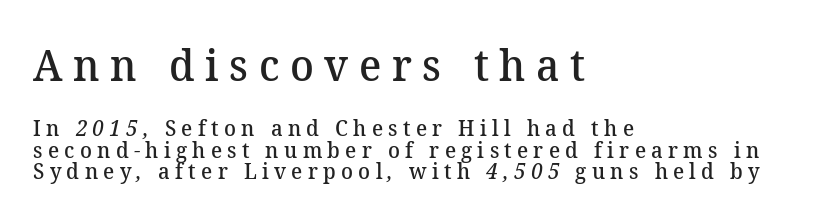
Q: Is the text bold? A: Semi-bold.
Q: Is the typeface a serif or a sans-serif typeface? A: Serif.
Q: Is the text underlined? A: No.
Q: How is the paragraph aligned? A: Left-aligned.
Q: Is the spacing between letters normal or unusually wide? A: Unusually wide.
Q: Is the spacing between lines tight, normal or loose? A: Tight.
Q: Which block of text is set in a larger size, the first (top) or the second (bottom)? A: The first (top) one.
Q: Width (condensed, normal, or wide)? A: Normal.
Q: Stroke contrast? A: Medium.
Q: x-height? A: Medium.
Q: Monospaced? A: No.
